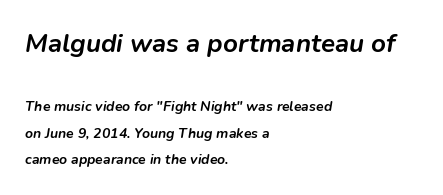
The image shows 26 px bold type, italic (leaning right); set left-aligned, loose line spacing (1.92x), normal letter spacing, not underlined; the first (top) block is 1.86x larger.
